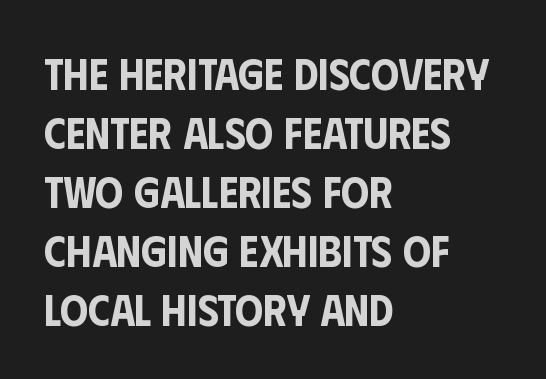
The font's upright variant was chosen for this text. Beneath every word, the page is bare. Spacing verdict: proportional, widths tailored to each character. The ragged edge is on the right, which tells us the setting is flush left. This rendering employs a face without finishing strokes, i.e., a sans-serif.
